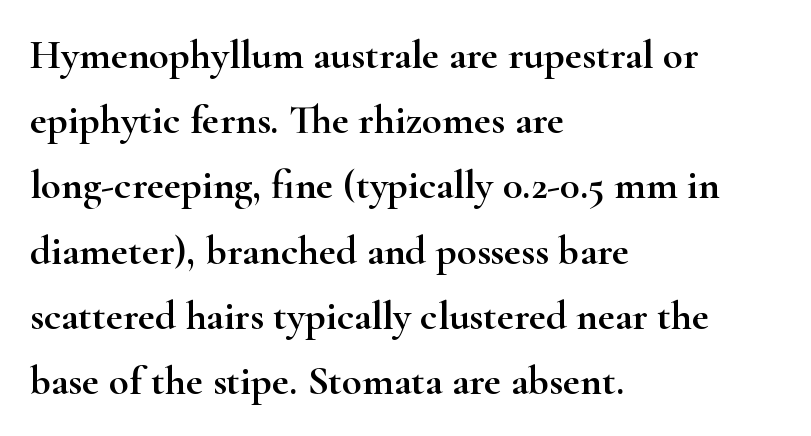
The image shows 41 px wide serif type, upright; set left-aligned, normal line spacing (1.59x), normal letter spacing, not underlined; high stroke contrast and a small x-height.
